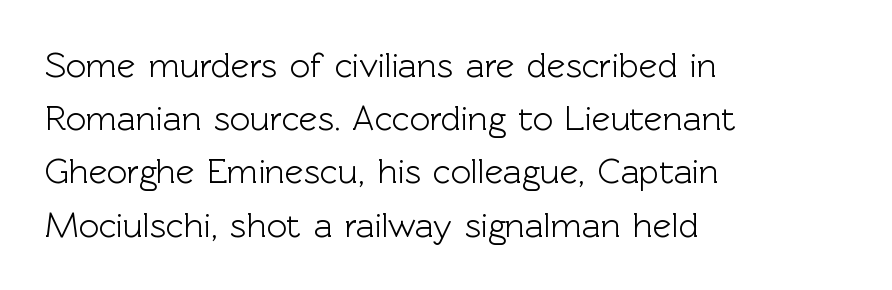
The lines sit at an ordinary, default distance from one another. The rendering shows plain stroke endings on the letterforms — a sans-serif design. The glyphs are unaccompanied by any horizontal stroke below them. Nothing unusual about the tracking: characters are spaced as the font intends.
